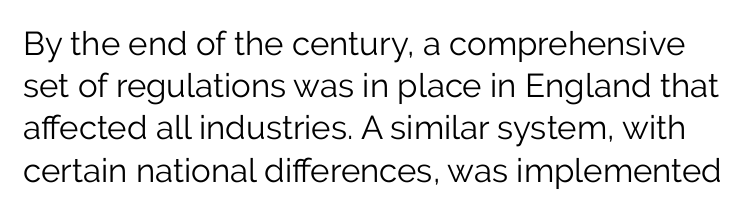
The image shows 33 px light sans-serif type, upright; set normal line spacing (1.28x), normal letter spacing, not underlined; low stroke contrast and a medium x-height.
